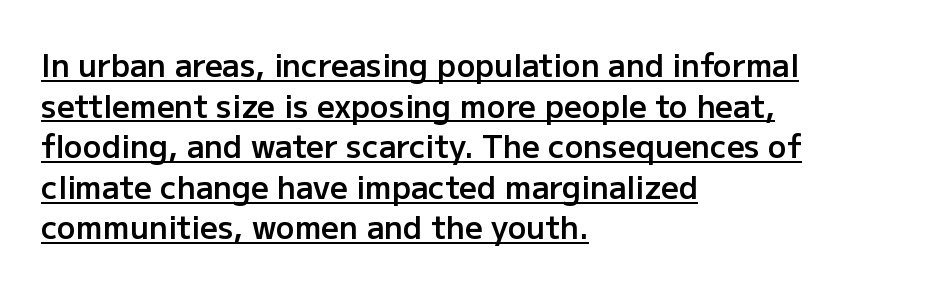
Horizontally, the lines are justified to the leading edge only. Its strokes are somewhat broadened, the hallmark of semibold type. This is the regular roman posture of the typeface. Looks like someone drew a line under every word here. Character widths vary here, with narrow letters taking less room than wide ones.
